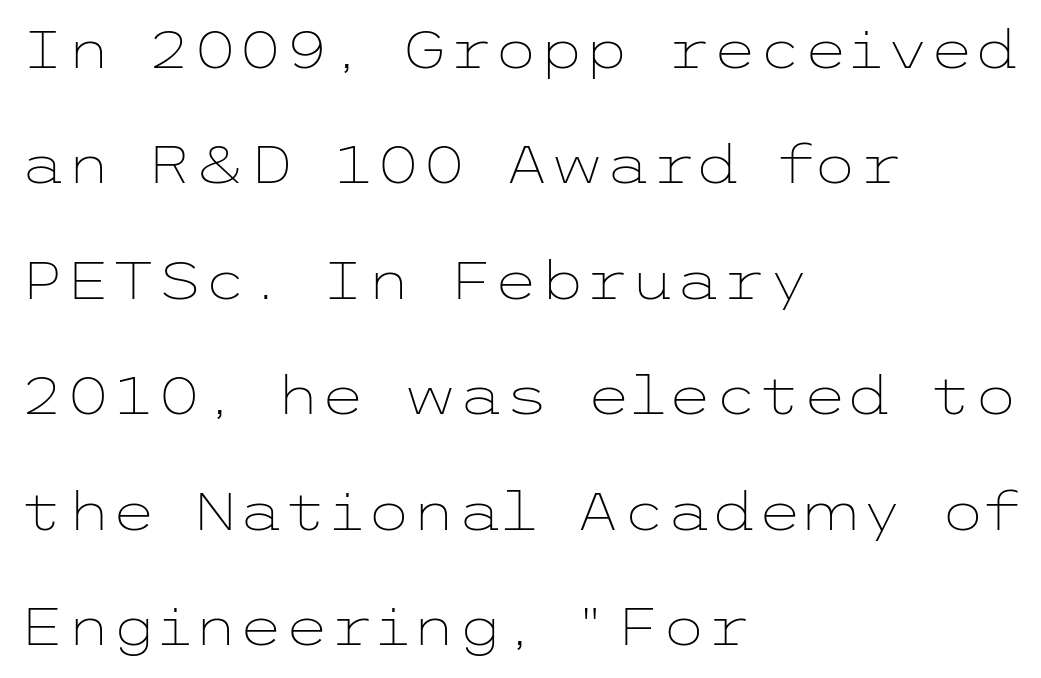
The image shows 52 px light, wide sans-serif type, upright; set left-aligned, loose line spacing (2.22x), normal letter spacing, not underlined; low stroke contrast and a medium x-height.
